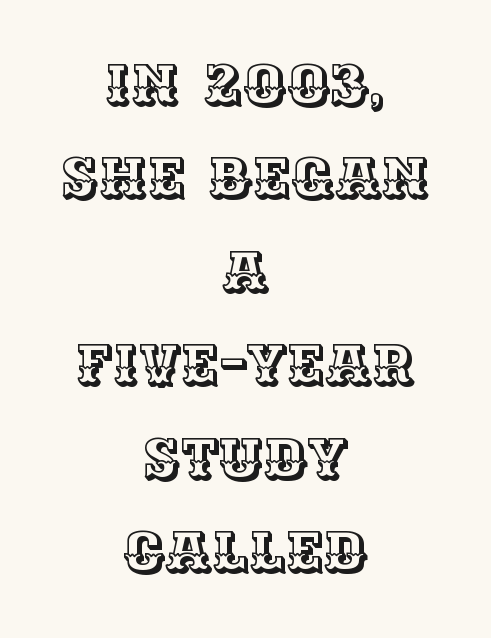
The image shows 58 px text type, upright; set centered, normal line spacing (1.61x), normal letter spacing, not underlined; a large x-height.
